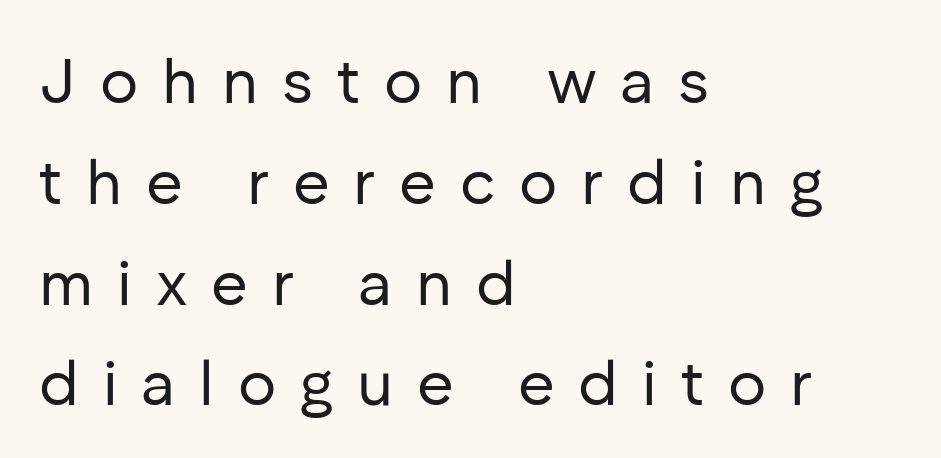
The lettering holds an erect, upright posture throughout. The passage shown stacks its lines at a standard gap. Each stroke keeps to a modest, everyday thickness or less. Does the type have serifs? No, each stem ends abruptly. Each letter keeps its own natural width here, so spacing adapts to shape.
